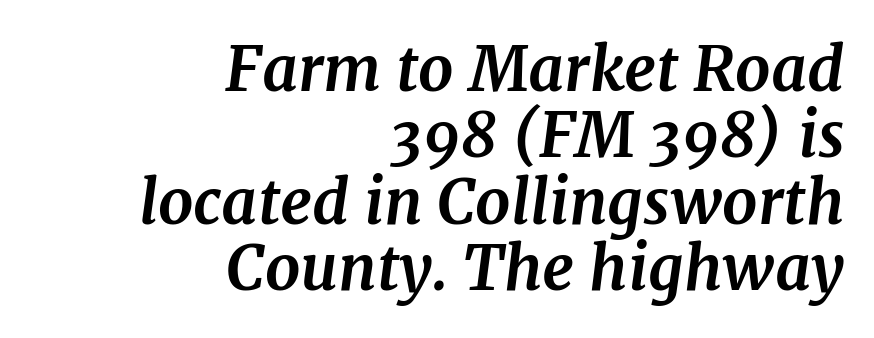
Q: Is the text bold? A: Yes.
Q: Is the text italic (slanted)? A: Yes, it leans right by about 7 degrees.
Q: Is the typeface a serif or a sans-serif typeface? A: Serif.
Q: Is the text underlined? A: No.
Q: How is the paragraph aligned? A: Right-aligned.
Q: Is the spacing between letters normal or unusually wide? A: Normal.
Q: Is the spacing between lines tight, normal or loose? A: Tight.
Q: Width (condensed, normal, or wide)? A: Normal.
Q: Stroke contrast? A: Medium.
Q: x-height? A: Medium.
Q: Monospaced? A: No.
